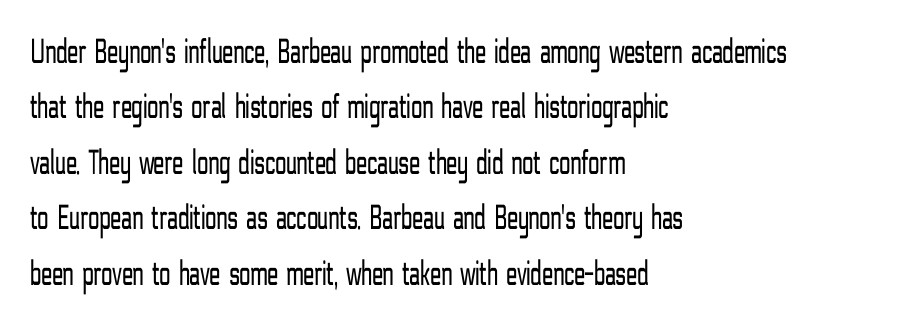
{"serif": "no", "italic": "no", "bold": "no", "weight": "light", "width": "condensed", "stroke_contrast": "low", "x_height": "medium", "monospaced": "no", "underline": "no", "align": "left", "line_spacing": "normal", "line_spacing_ratio": 1.54, "letter_spacing": "normal", "letter_spacing_em": 0.0, "glyph_px": 36}
